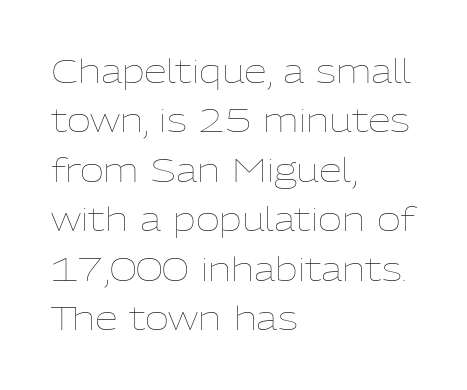
The image shows 33 px thin type, upright; set left-aligned, normal line spacing (1.5x), normal letter spacing, not underlined; low stroke contrast and a medium x-height.
